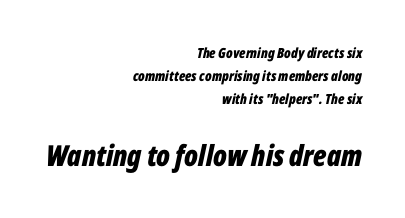
The image shows 29 px bold, condensed type, italic (leaning right); set right-aligned, normal line spacing (1.63x), normal letter spacing, not underlined; the second (bottom) block is 2.07x larger; low stroke contrast and a medium x-height.
